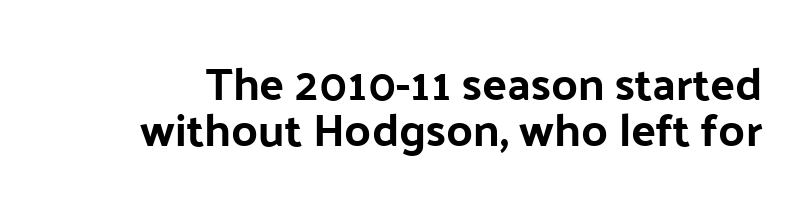
The image shows 46 px sans-serif type, upright; set tight line spacing (1.0x), normal letter spacing, not underlined; low stroke contrast and a medium x-height.
